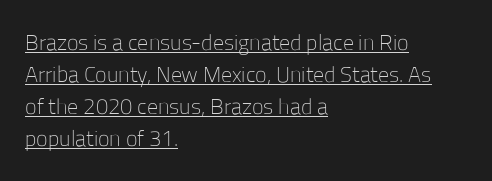
{"italic": "no", "bold": "no", "underline": "yes", "align": "left", "line_spacing": "normal", "line_spacing_ratio": 1.46, "letter_spacing": "normal", "letter_spacing_em": 0.0, "glyph_px": 22}
